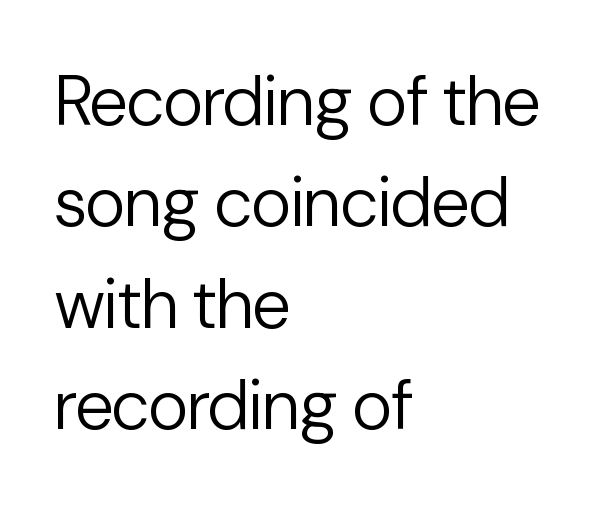
The image shows 70 px regular-weight sans-serif type, upright; set left-aligned, normal line spacing (1.45x), normal letter spacing, not underlined; low stroke contrast and a medium x-height.
